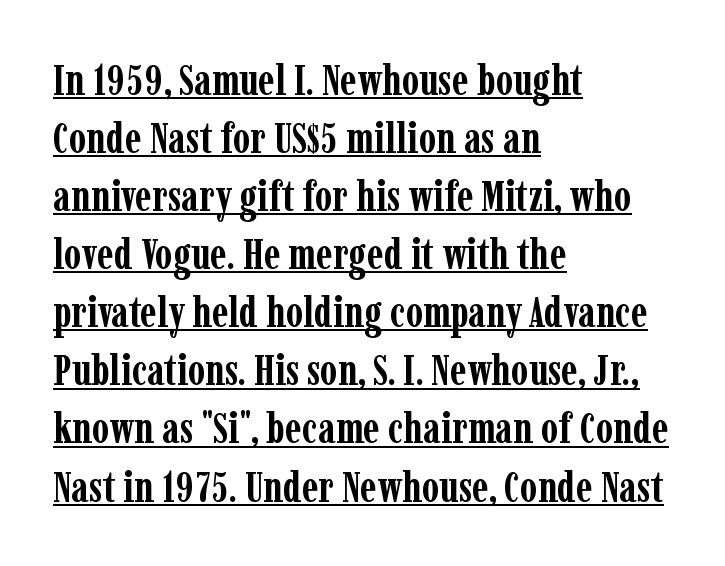
Q: Is the text bold? A: Yes.
Q: Is the text italic (slanted)? A: No, it is upright.
Q: Is the typeface a serif or a sans-serif typeface? A: Serif.
Q: Is the text underlined? A: Yes.
Q: How is the paragraph aligned? A: Left-aligned.
Q: Is the spacing between letters normal or unusually wide? A: Normal.
Q: Is the spacing between lines tight, normal or loose? A: Normal.
Q: Width (condensed, normal, or wide)? A: Condensed.
Q: Stroke contrast? A: Low.
Q: x-height? A: Medium.
Q: Monospaced? A: No.
